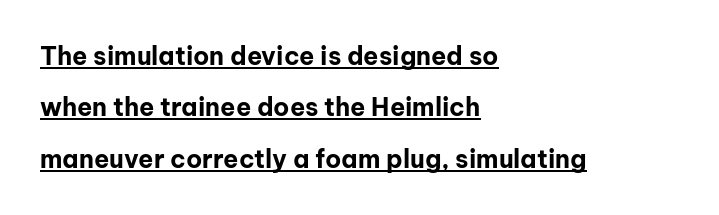
{"italic": "no", "bold": "yes", "underline": "yes", "align": "left", "line_spacing": "loose", "line_spacing_ratio": 2.06, "letter_spacing": "normal", "letter_spacing_em": 0.0, "glyph_px": 25}
